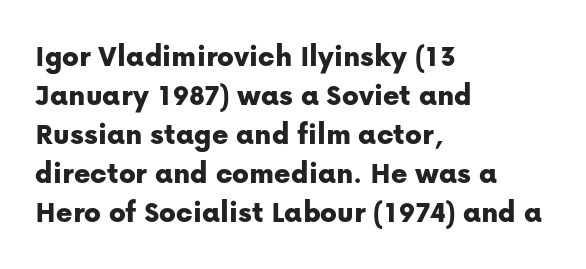
{"serif": "no", "italic": "no", "width": "normal", "stroke_contrast": "low", "x_height": "medium", "monospaced": "no", "underline": "no", "align": "left", "line_spacing": "normal", "line_spacing_ratio": 1.26, "letter_spacing": "normal", "letter_spacing_em": 0.0, "glyph_px": 31}
